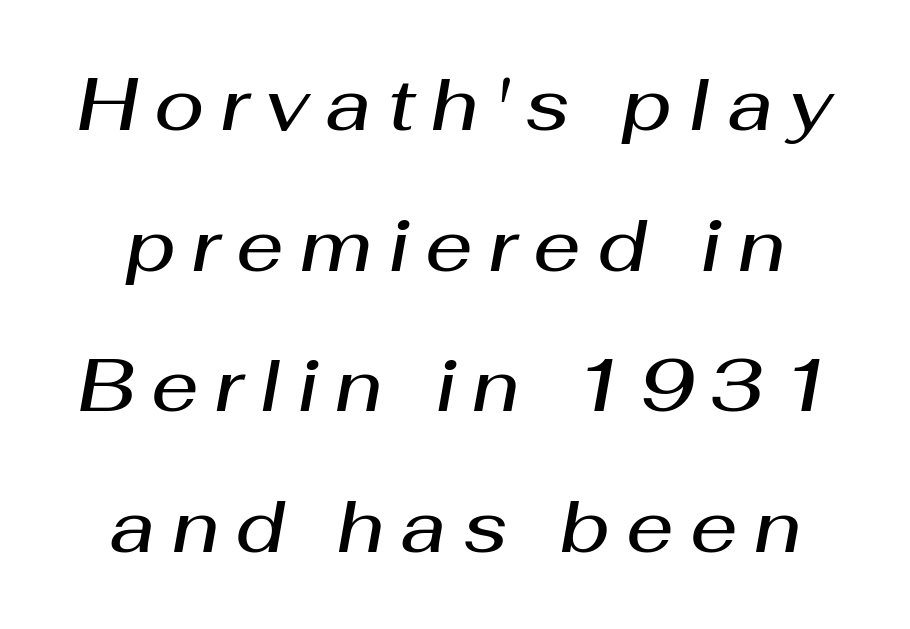
{"italic": "yes", "lean": "right", "slant_degrees": 10, "bold": "semi", "weight": "semibold", "width": "normal", "stroke_contrast": "medium", "x_height": "medium", "monospaced": "no", "underline": "no", "line_spacing": "loose", "line_spacing_ratio": 1.9, "letter_spacing": "wide", "letter_spacing_em": 0.22, "glyph_px": 74}
